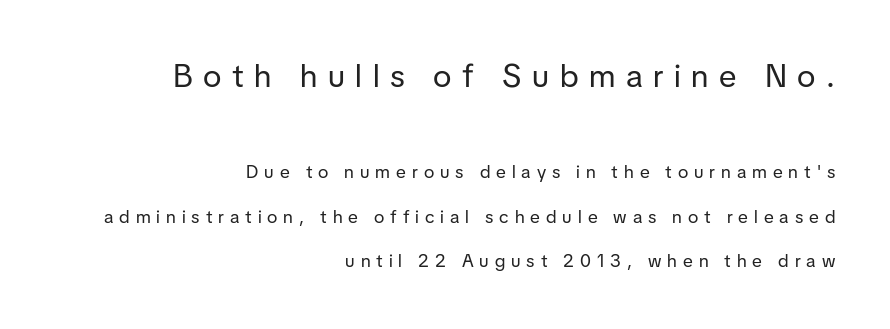
The image shows 32 px regular-weight sans-serif type, upright; set right-aligned, loose line spacing (2.48x), unusually wide letter spacing (+0.33 em), not underlined; the first (top) block is 1.78x larger; low stroke contrast and a medium x-height.
